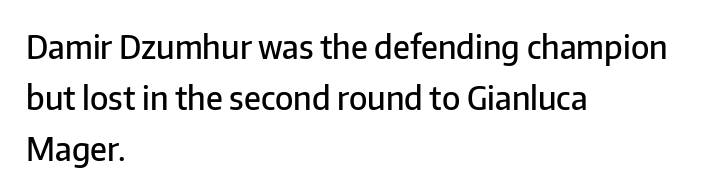
{"serif": "no", "italic": "no", "bold": "semi", "weight": "semibold", "width": "normal", "stroke_contrast": "low", "x_height": "medium", "monospaced": "no", "underline": "no", "align": "left", "line_spacing": "normal", "line_spacing_ratio": 1.6, "letter_spacing": "normal", "letter_spacing_em": 0.0, "glyph_px": 32}
